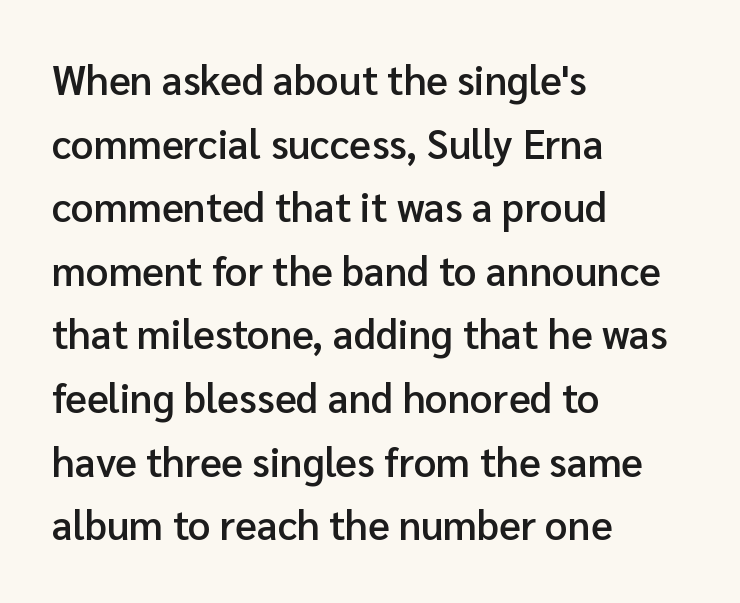
The image shows 40 px semibold sans-serif type, upright; set left-aligned, normal line spacing (1.59x), normal letter spacing, not underlined; low stroke contrast and a medium x-height.
